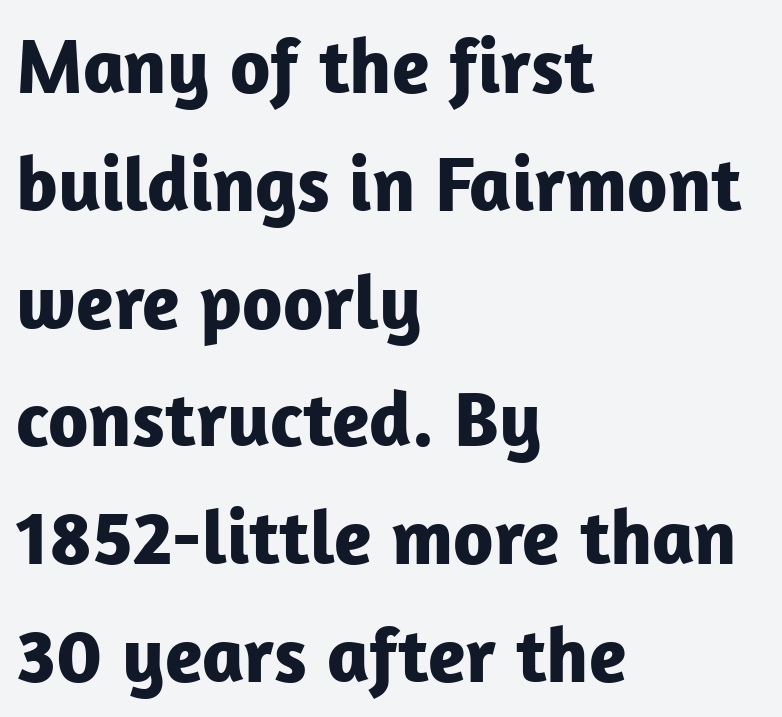
The image shows 78 px bold sans-serif type, upright; set left-aligned, normal line spacing (1.51x), normal letter spacing, not underlined; low stroke contrast and a medium x-height.
